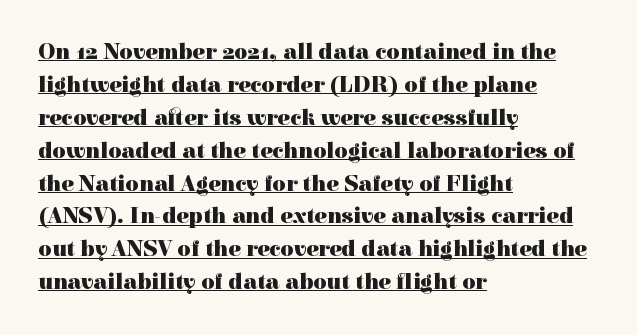
The horizontal fit of the characters is conventional and even. The lettering holds an erect, upright posture throughout. Is there an underline? Yes — a line sits under the letters. Leading matches the norm, producing a regular column.
